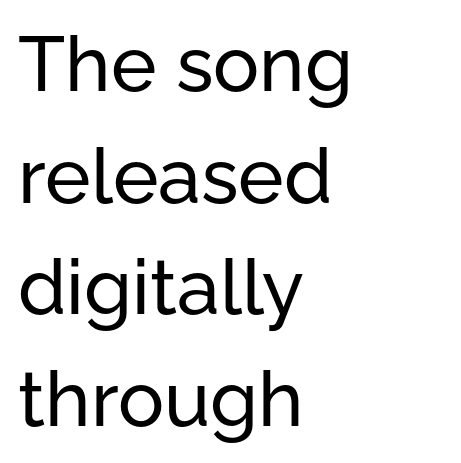
Q: Is the text italic (slanted)? A: No, it is upright.
Q: Is the typeface a serif or a sans-serif typeface? A: Sans-serif.
Q: Is the text underlined? A: No.
Q: How is the paragraph aligned? A: Left-aligned.
Q: Is the spacing between letters normal or unusually wide? A: Normal.
Q: Is the spacing between lines tight, normal or loose? A: Normal.
Q: Width (condensed, normal, or wide)? A: Normal.
Q: Stroke contrast? A: Low.
Q: x-height? A: Medium.
Q: Monospaced? A: No.
